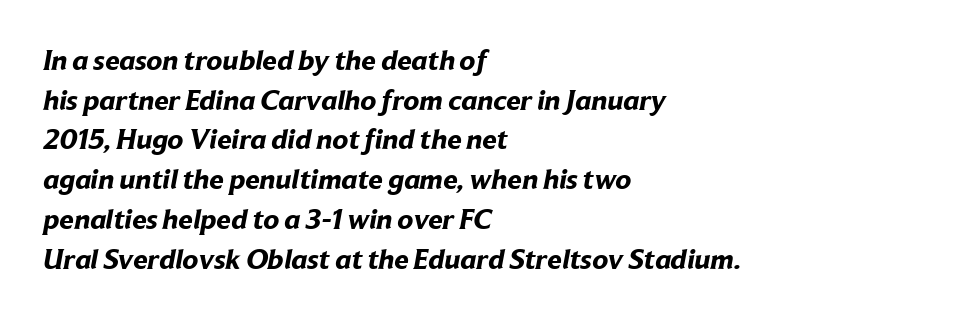
The image shows 29 px bold sans-serif type; set left-aligned, normal line spacing (1.37x), normal letter spacing, not underlined; low stroke contrast and a medium x-height.
